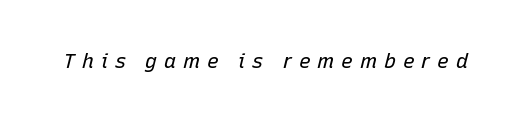
Q: Is the text bold? A: No.
Q: Is the text italic (slanted)? A: Yes, it leans right by about 15 degrees.
Q: Is the text underlined? A: No.
Q: Is the spacing between letters normal or unusually wide? A: Unusually wide.
